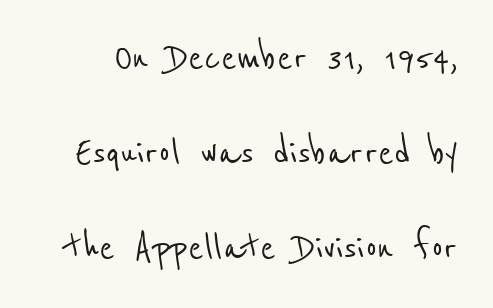
{"serif": "no", "width": "condensed", "stroke_contrast": "low", "x_height": "medium", "monospaced": "no", "underline": "no", "line_spacing": "loose", "line_spacing_ratio": 2.07, "letter_spacing": "normal", "letter_spacing_em": 0.0, "glyph_px": 46}
